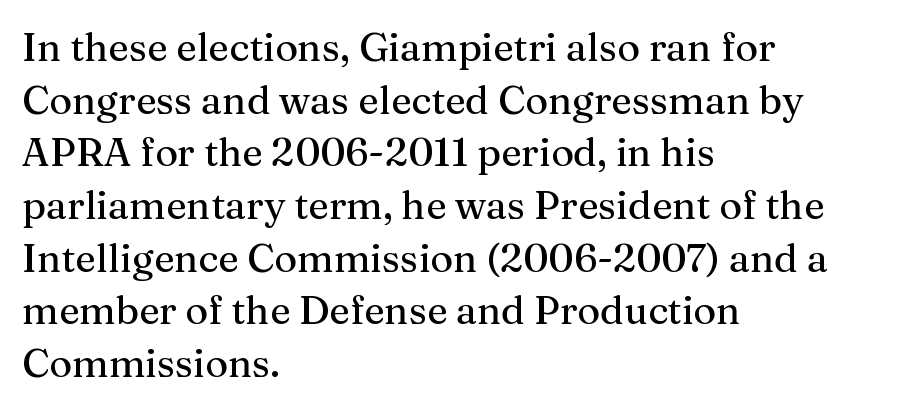
Q: Is the text italic (slanted)? A: No, it is upright.
Q: Is the typeface a serif or a sans-serif typeface? A: Serif.
Q: Is the text underlined? A: No.
Q: How is the paragraph aligned? A: Left-aligned.
Q: Is the spacing between letters normal or unusually wide? A: Normal.
Q: Is the spacing between lines tight, normal or loose? A: Normal.
Q: Width (condensed, normal, or wide)? A: Normal.
Q: Stroke contrast? A: Medium.
Q: x-height? A: Medium.
Q: Monospaced? A: No.
